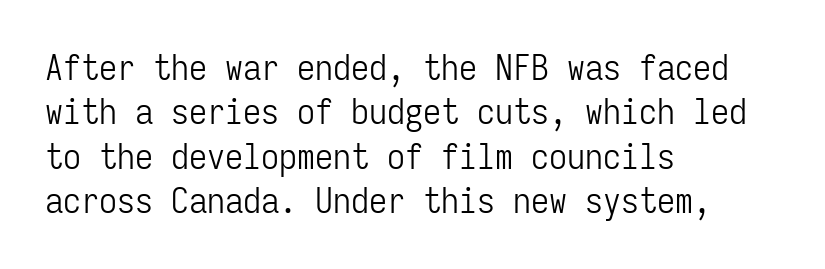
Q: Is the text bold? A: No.
Q: Is the text italic (slanted)? A: No, it is upright.
Q: Is the typeface a serif or a sans-serif typeface? A: Sans-serif.
Q: Is the text underlined? A: No.
Q: How is the paragraph aligned? A: Left-aligned.
Q: Is the spacing between letters normal or unusually wide? A: Normal.
Q: Width (condensed, normal, or wide)? A: Condensed.
Q: Stroke contrast? A: Low.
Q: x-height? A: Medium.
Q: Monospaced? A: Yes.
